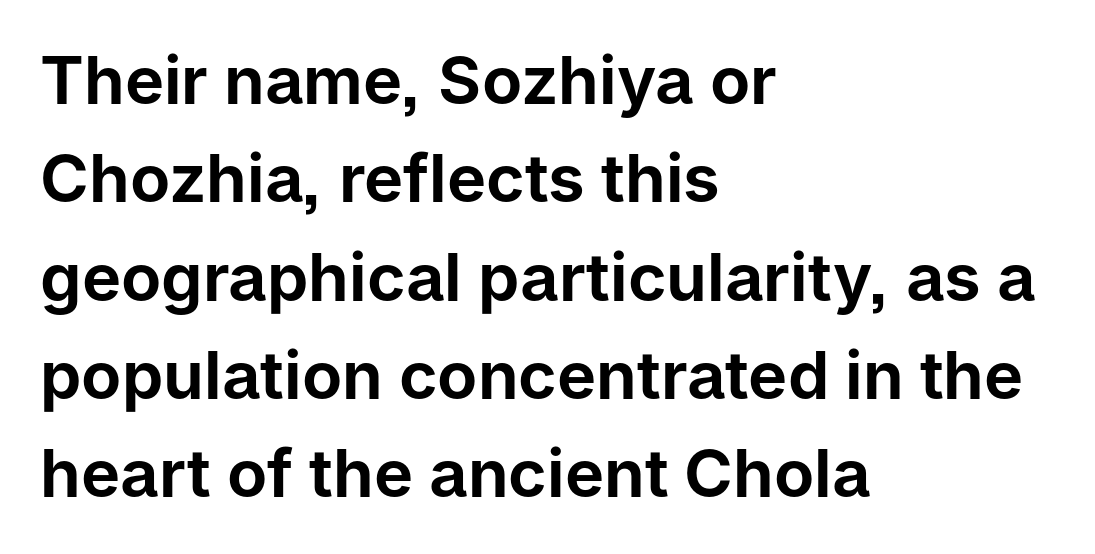
The image shows 66 px sans-serif type, upright; set left-aligned, normal line spacing (1.49x), normal letter spacing, not underlined; low stroke contrast and a medium x-height.
